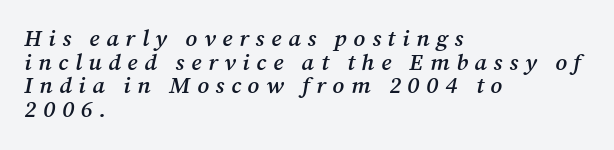
Q: Is the text bold? A: Semi-bold.
Q: Is the text italic (slanted)? A: Yes, it leans right by about 12 degrees.
Q: Is the text underlined? A: No.
Q: How is the paragraph aligned? A: Left-aligned.
Q: Is the spacing between letters normal or unusually wide? A: Unusually wide.
Q: Is the spacing between lines tight, normal or loose? A: Tight.
